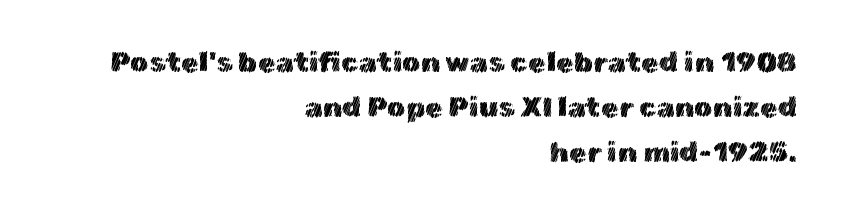
The image shows 29 px text type, upright; set right-aligned, normal line spacing (1.56x), normal letter spacing, not underlined; a medium x-height.
